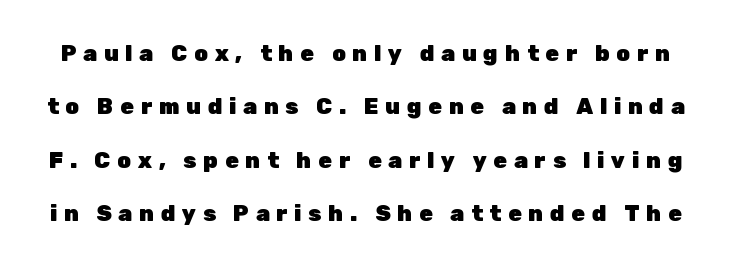
Q: Is the text bold? A: Yes.
Q: Is the text italic (slanted)? A: No, it is upright.
Q: Is the text underlined? A: No.
Q: Is the spacing between letters normal or unusually wide? A: Unusually wide.
Q: Is the spacing between lines tight, normal or loose? A: Loose.
